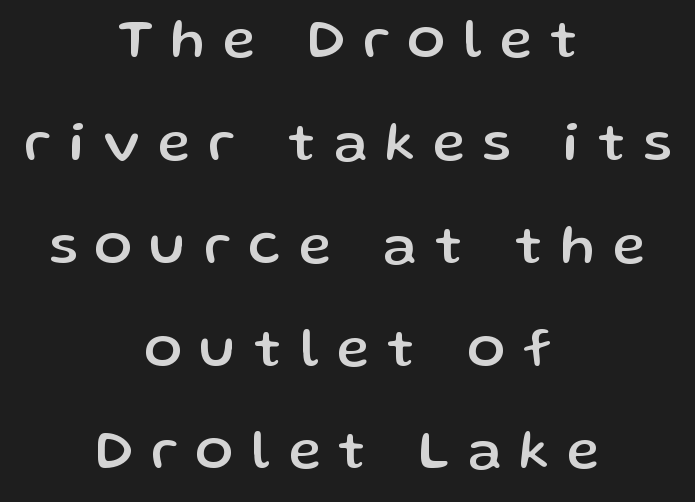
The zone under the glyphs is completely vacant. This rendering widens character spacing well past its baseline value. The lines in this sample share a center point and differ in where they start and stop. The face used here is proportionally spaced, like ordinary book or web type.
